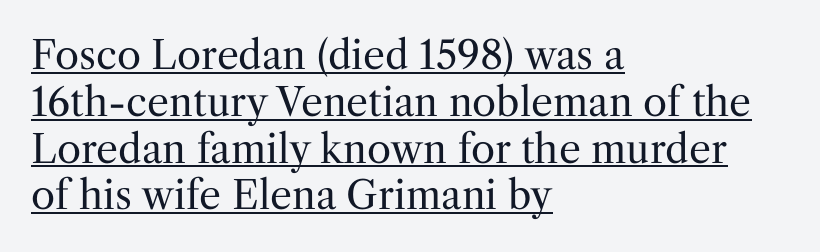
The image shows 39 px regular-weight serif type, upright; set left-aligned, line spacing 1.2x, normal letter spacing, underlined; medium stroke contrast and a medium x-height.
